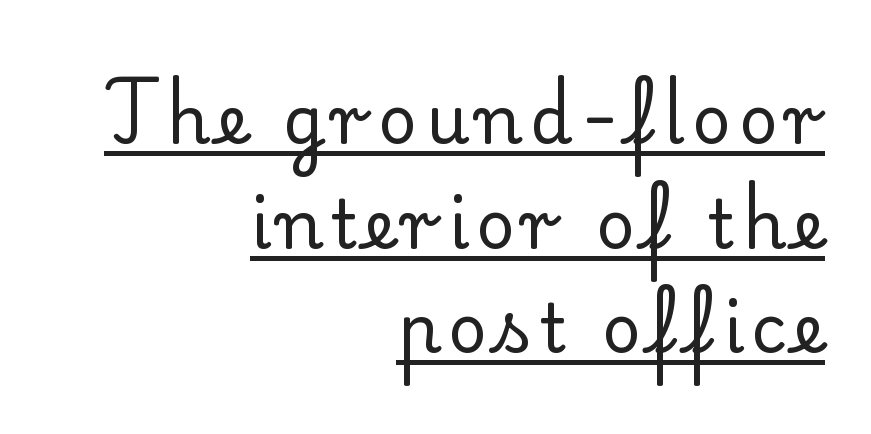
Is there any slant? The stems are plumb. The rendered words wear a rule along their underside. Regular leading. Each stroke keeps to a modest, everyday thickness or less. Type style note: has serifs. The letters advance in unequal steps, a hallmark of proportional type.
